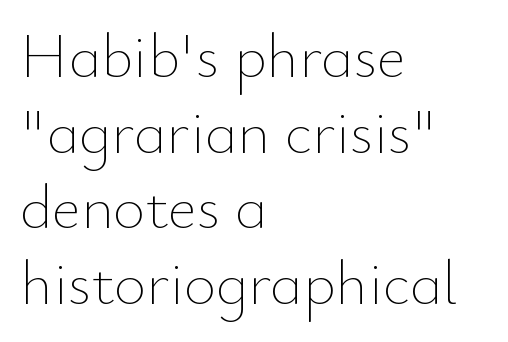
The image shows 62 px thin type, upright; set left-aligned, line spacing 1.22x, normal letter spacing, not underlined; low stroke contrast and a small x-height.
